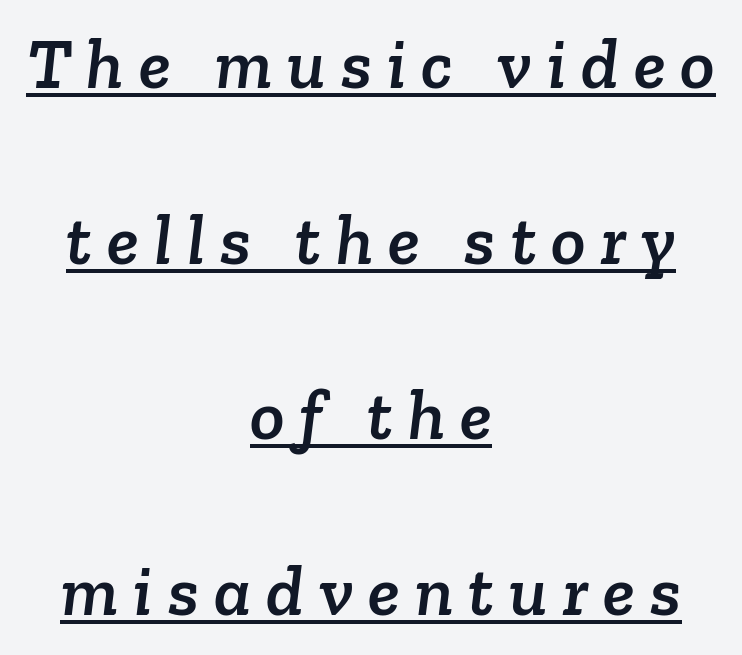
Tracking here is generous; glyphs stand well apart from one another. Think of a printed novel: that variable character pitch is what you see here. This is underlined copy, the kind a proofreader might mark for attention. The rendering uses a large line-height, opening up the rows. The compositor balanced each line on the midline. A typesetter would label this face a serif.
